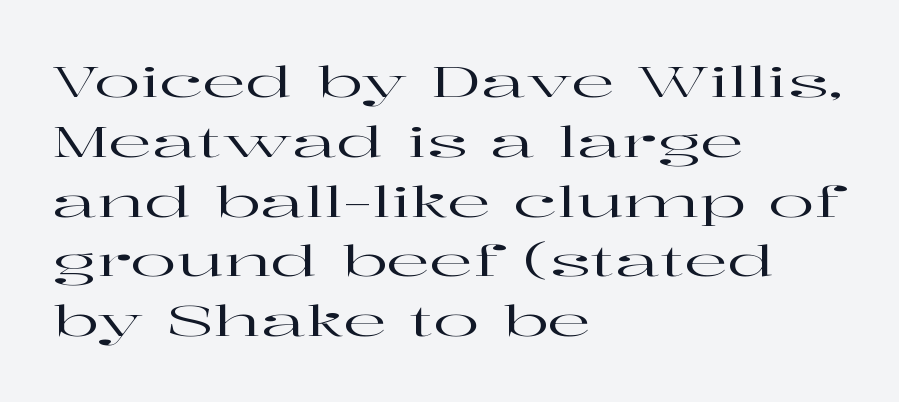
No italicization has been applied; the sample stays upright. I'd call this a serif setting — the letters wear small feet. Caption: multi-line text, flush left, ragged right. The area under the type is left untouched. You could call the tracking neutral — neither tight nor loose. The letters advance in unequal steps, a hallmark of proportional type.
